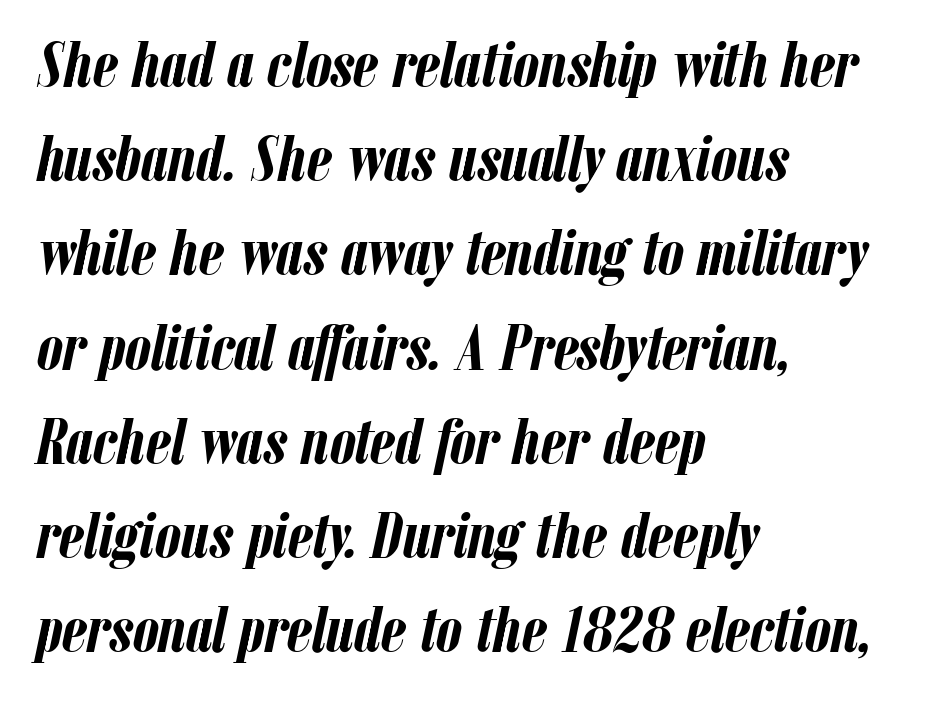
{"italic": "yes", "lean": "right", "slant_degrees": 12, "bold": "yes", "weight": "semibold", "width": "condensed", "stroke_contrast": "low", "x_height": "medium", "monospaced": "no", "underline": "no", "align": "left", "line_spacing": "normal", "line_spacing_ratio": 1.45, "letter_spacing": "normal", "letter_spacing_em": 0.0, "glyph_px": 65}
